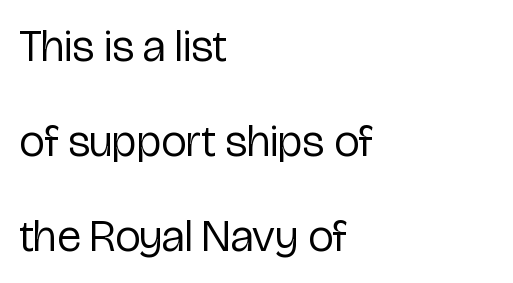
The image shows 45 px regular-weight, condensed sans-serif type, upright; set left-aligned, loose line spacing (2.11x), normal letter spacing, not underlined; low stroke contrast and a medium x-height.
